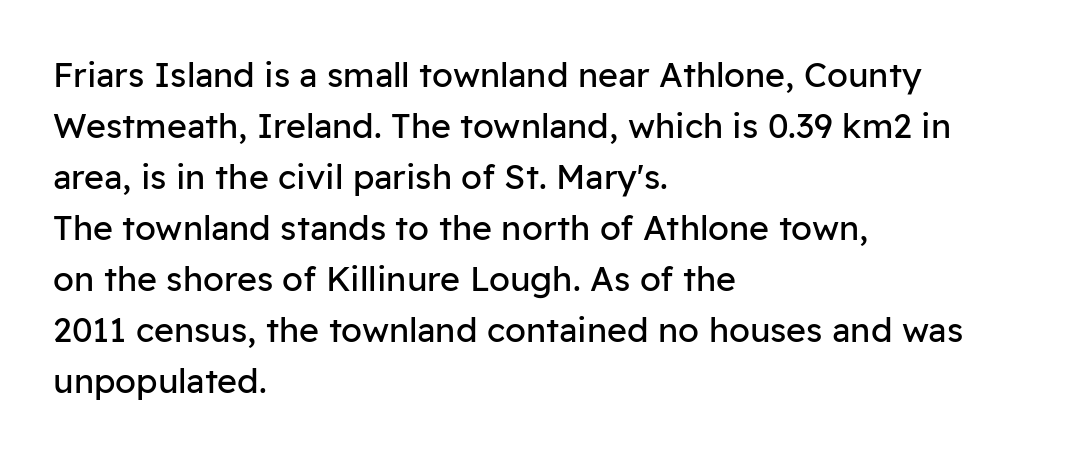
The image shows 34 px regular-weight sans-serif type, upright; set left-aligned, normal line spacing (1.5x), normal letter spacing, not underlined; low stroke contrast and a medium x-height.
